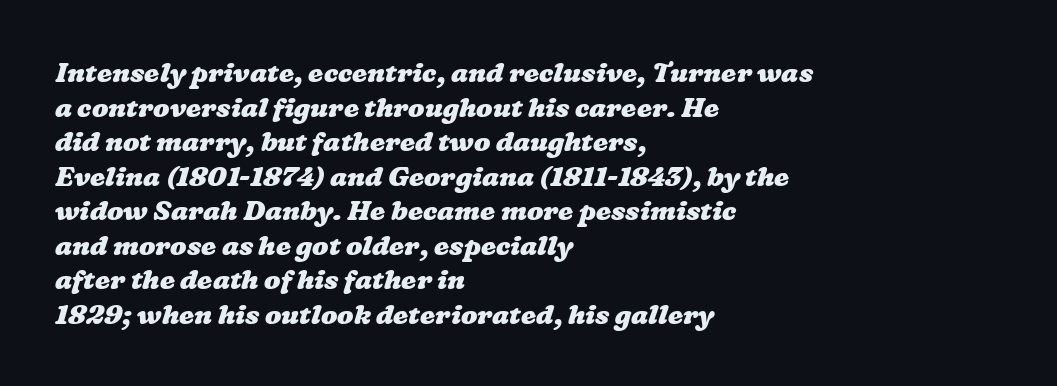
Q: Is the text bold? A: Yes.
Q: Is the text underlined? A: No.
Q: How is the paragraph aligned? A: Left-aligned.
Q: Is the spacing between letters normal or unusually wide? A: Normal.
Q: Is the spacing between lines tight, normal or loose? A: Normal.
